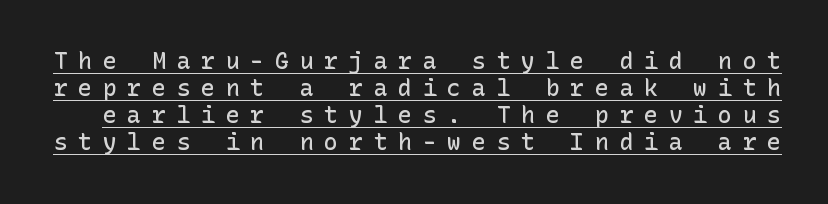
{"italic": "no", "bold": "semi", "underline": "yes", "line_spacing_ratio": 1.18, "letter_spacing": "wide", "letter_spacing_em": 0.47, "glyph_px": 23}
